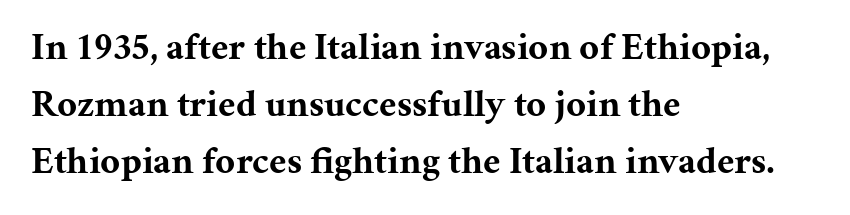
Q: Is the text bold? A: Yes.
Q: Is the text italic (slanted)? A: No, it is upright.
Q: Is the typeface a serif or a sans-serif typeface? A: Serif.
Q: Is the text underlined? A: No.
Q: How is the paragraph aligned? A: Left-aligned.
Q: Is the spacing between letters normal or unusually wide? A: Normal.
Q: Is the spacing between lines tight, normal or loose? A: Normal.
Q: Width (condensed, normal, or wide)? A: Normal.
Q: Stroke contrast? A: Medium.
Q: x-height? A: Medium.
Q: Monospaced? A: No.
